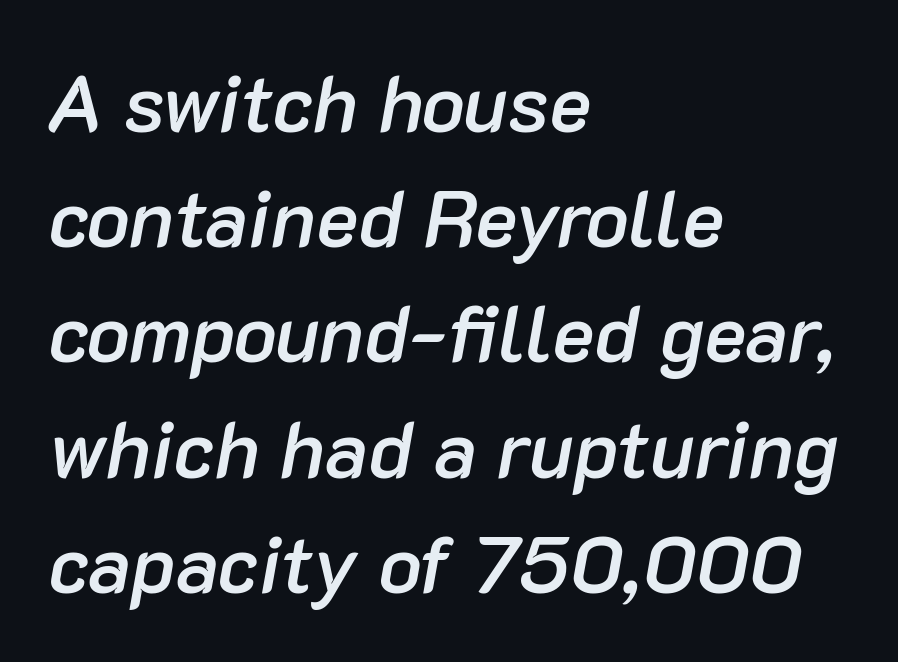
Students, this is semibold: more ink than regular, less than bold. Here the glyphs are tracked normally, forming tight word shapes. The passage is arranged the way most books set body copy — flush left. The baseline area is clear. The letters are slanted; this is an italic face.
